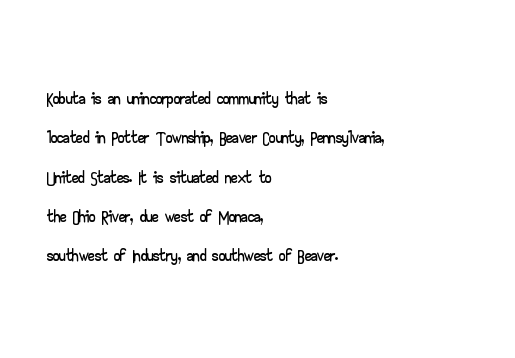
Q: Is the text italic (slanted)? A: No, it is upright.
Q: Is the text underlined? A: No.
Q: How is the paragraph aligned? A: Left-aligned.
Q: Is the spacing between letters normal or unusually wide? A: Normal.
Q: Is the spacing between lines tight, normal or loose? A: Normal.
